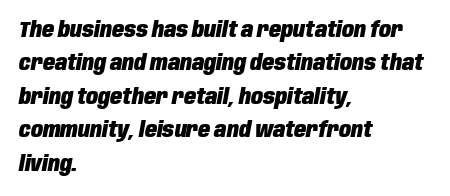
No word sits above an underline. How are the letters spaced? Ordinarily, with no added tracking. Does the lettering tilt? It does — this is italic. Every row of glyphs begins at an identical x-position on the left.
